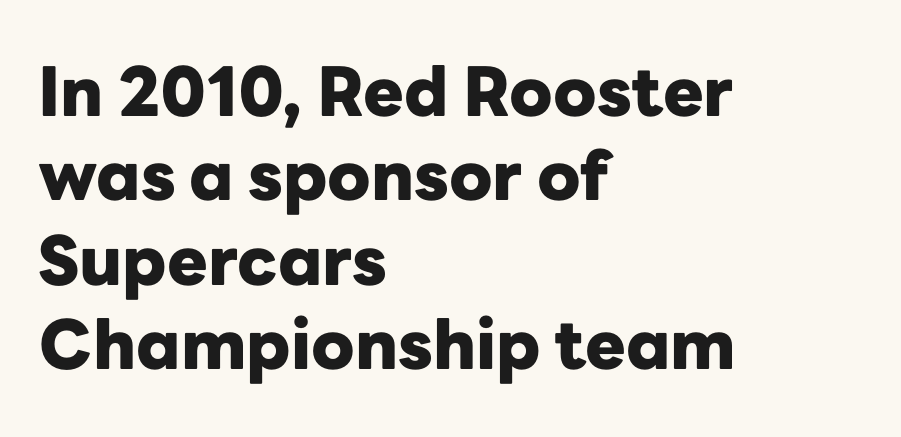
{"serif": "no", "italic": "no", "bold": "yes", "weight": "heavy", "width": "normal", "stroke_contrast": "low", "x_height": "medium", "monospaced": "no", "underline": "no", "align": "left", "line_spacing_ratio": 1.24, "letter_spacing": "normal", "letter_spacing_em": 0.0, "glyph_px": 68}
